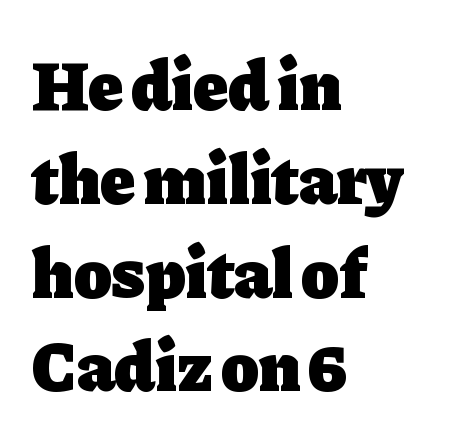
The image shows 70 px heavy serif type, upright; set left-aligned, normal line spacing (1.34x), normal letter spacing, not underlined; low stroke contrast and a medium x-height.
